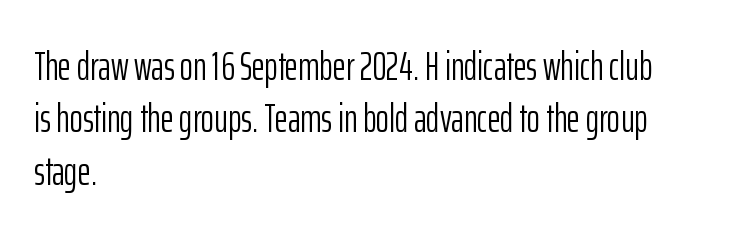
Characters follow at the spacing the type designer built in. Italic? Not at all — the glyphs are vertical. One-word summary of the alignment: left. Whoever set this chose a conventional vertical rhythm.
